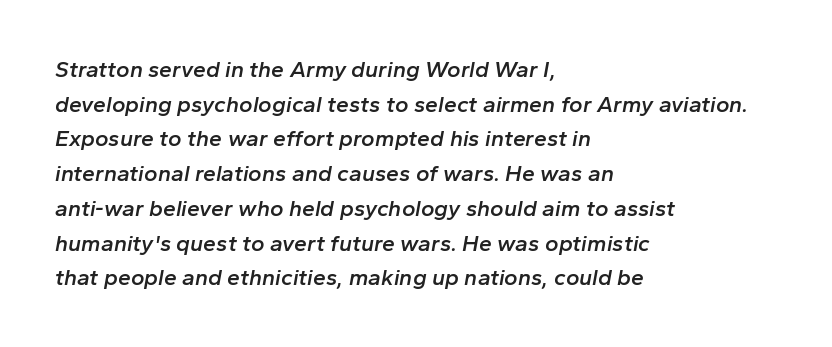
{"italic": "yes", "lean": "right", "slant_degrees": 10, "bold": "semi", "underline": "no", "align": "left", "line_spacing": "normal", "line_spacing_ratio": 1.51, "letter_spacing": "normal", "letter_spacing_em": 0.0, "glyph_px": 23}
